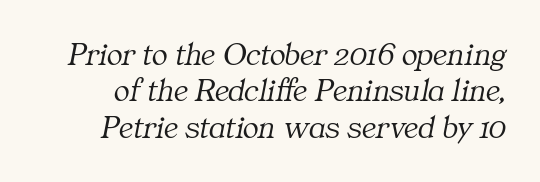
{"serif": "yes", "italic": "yes", "lean": "right", "slant_degrees": 11, "bold": "no", "weight": "light", "width": "normal", "stroke_contrast": "medium", "x_height": "medium", "monospaced": "no", "underline": "no", "line_spacing": "tight", "line_spacing_ratio": 1.1, "letter_spacing": "normal", "letter_spacing_em": 0.0, "glyph_px": 33}
